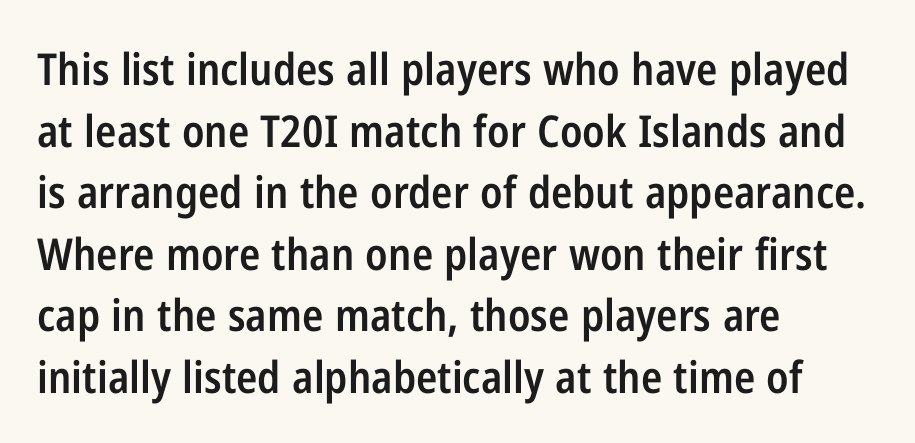
The image shows 44 px semibold, condensed sans-serif type, upright; set left-aligned, normal line spacing (1.4x), normal letter spacing, not underlined; low stroke contrast and a medium x-height.
